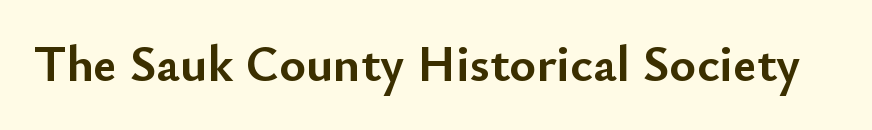
No extra tracking has been applied to these lines. The zone under the glyphs is completely vacant. Are there feet on the stems? There aren't — it's a sans. Weight check: bold — yes, fully. Spacing verdict: proportional, widths tailored to each character.
